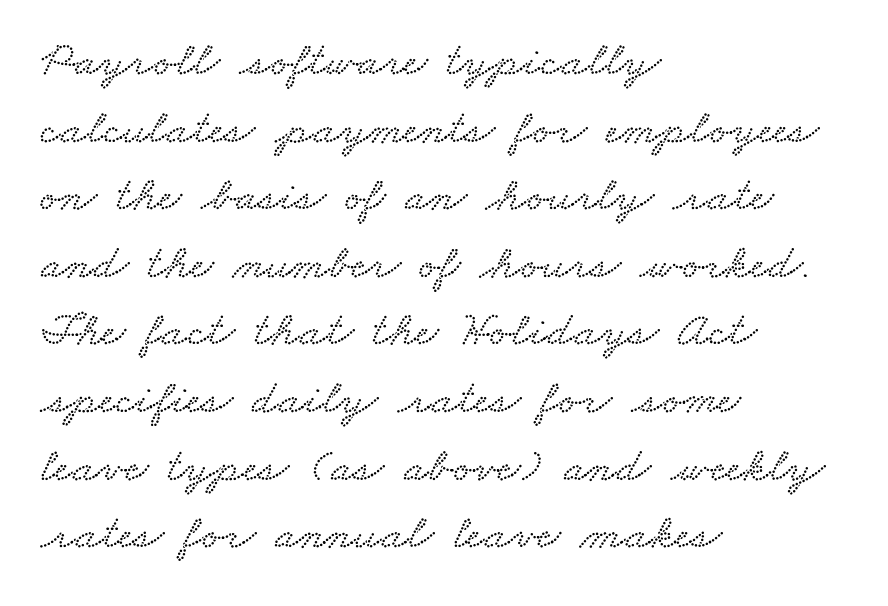
{"width": "wide", "stroke_contrast": "low", "x_height": "small", "monospaced": "no", "underline": "no", "align": "left", "line_spacing": "normal", "line_spacing_ratio": 1.38, "letter_spacing": "normal", "letter_spacing_em": 0.0, "glyph_px": 49}
